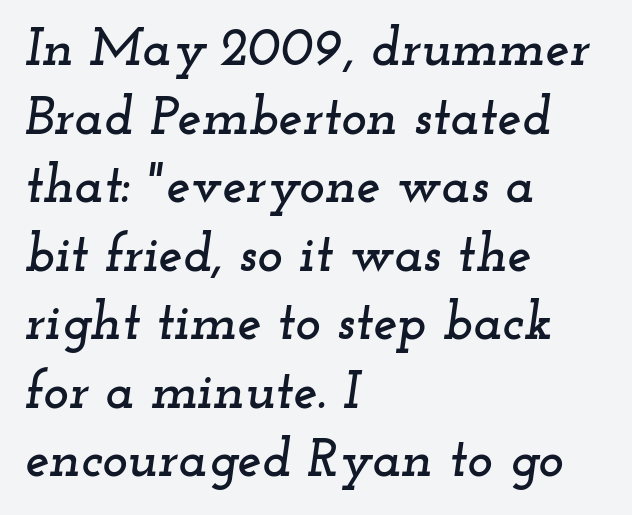
Letters rest on an invisible, unmarked baseline. The line-height multiplier appears to be the usual default. These lines stack with their left ends in a neat column. The rendering uses natural spacing where letterforms have individual widths. The rendering shows small feet on the letterforms — a serif design. Yep, that's italic — everything's leaning.
